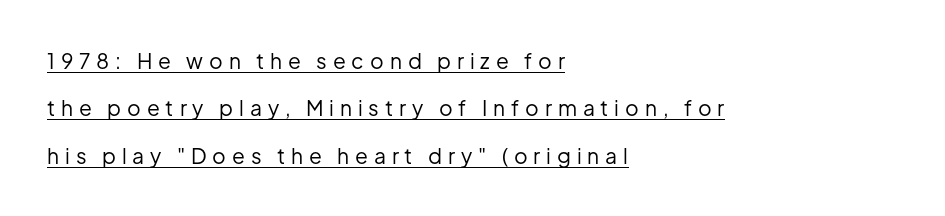
The tracking jumps out immediately: characters are airy and widely separated. Ink coverage per letter is moderate at most. Notice how the passage keeps a crisp vertical edge on the left only. Quick note: not italic, upright. The lines are spread far apart with generous leading. This sample carries an underscore along the baseline area.
